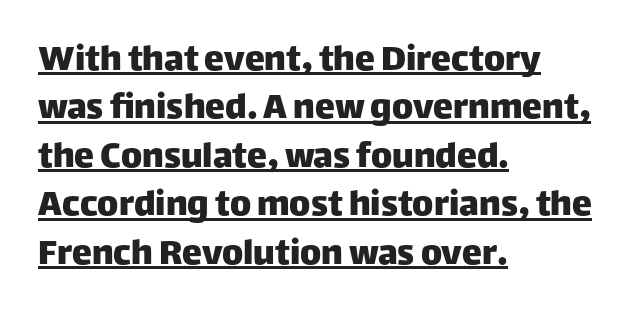
Q: Is the text italic (slanted)? A: No, it is upright.
Q: Is the typeface a serif or a sans-serif typeface? A: Sans-serif.
Q: Is the text underlined? A: Yes.
Q: How is the paragraph aligned? A: Left-aligned.
Q: Is the spacing between letters normal or unusually wide? A: Normal.
Q: Width (condensed, normal, or wide)? A: Normal.
Q: Stroke contrast? A: Low.
Q: x-height? A: Large.
Q: Monospaced? A: No.
